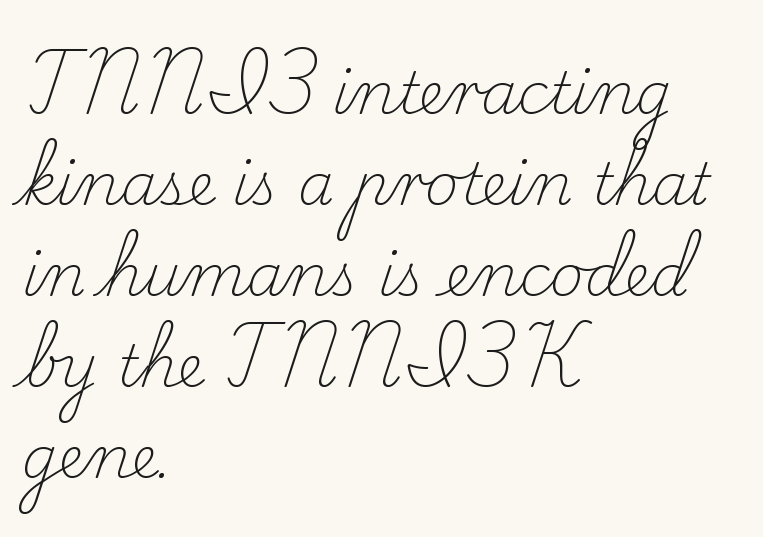
Note: serifs present on the glyphs. Words appear dense and cohesive because spacing is normal. The passage shown stacks its lines at a standard gap. The strip under each line holds only bare page. No letter is thick-stroked: the sample isn't bold.
